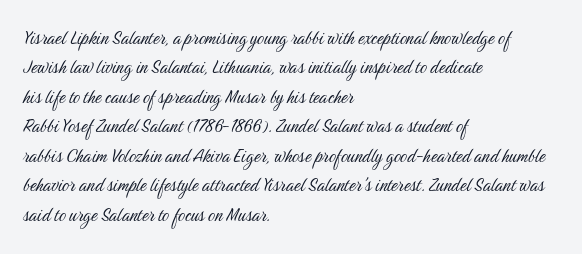
Q: Is the text bold? A: No.
Q: Is the text italic (slanted)? A: Yes.
Q: Is the text underlined? A: No.
Q: How is the paragraph aligned? A: Left-aligned.
Q: Is the spacing between letters normal or unusually wide? A: Normal.
Q: Is the spacing between lines tight, normal or loose? A: Normal.
